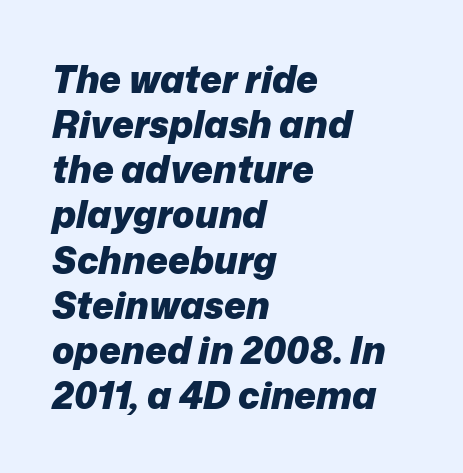
{"italic": "yes", "lean": "right", "slant_degrees": 12, "bold": "yes", "weight": "heavy", "width": "normal", "stroke_contrast": "low", "x_height": "medium", "monospaced": "no", "underline": "no", "align": "left", "line_spacing_ratio": 1.22, "letter_spacing": "normal", "letter_spacing_em": 0.0, "glyph_px": 37}
